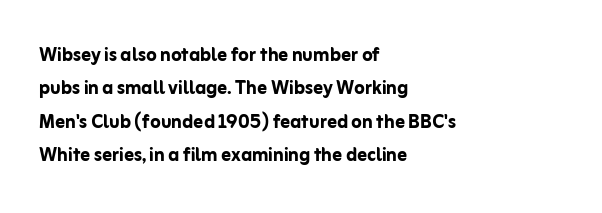
{"italic": "no", "bold": "yes", "underline": "no", "align": "left", "line_spacing": "normal", "line_spacing_ratio": 1.39, "letter_spacing": "normal", "letter_spacing_em": 0.0, "glyph_px": 24}
